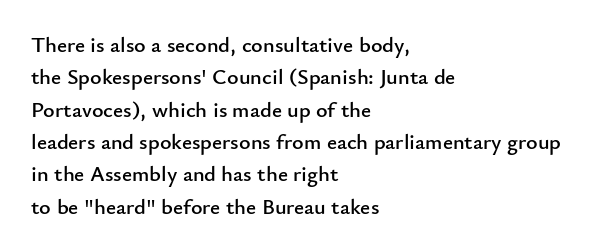
{"italic": "no", "underline": "no", "align": "left", "line_spacing": "normal", "line_spacing_ratio": 1.47, "letter_spacing": "normal", "letter_spacing_em": 0.0, "glyph_px": 22}
